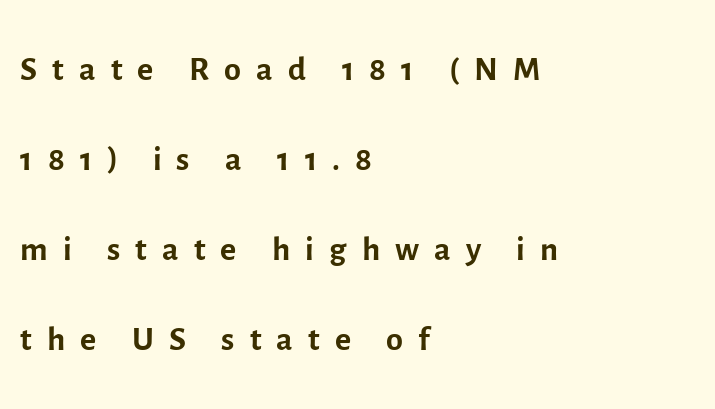
This rendering uses left alignment, leaving the right contour irregular. Italic: no, the glyphs are upright roman. Nope, no serifs anywhere on these letters. Heaviness? Minimal to ordinary, like unemphasized prose. Tracking value appears strongly positive — letters spread wide.
